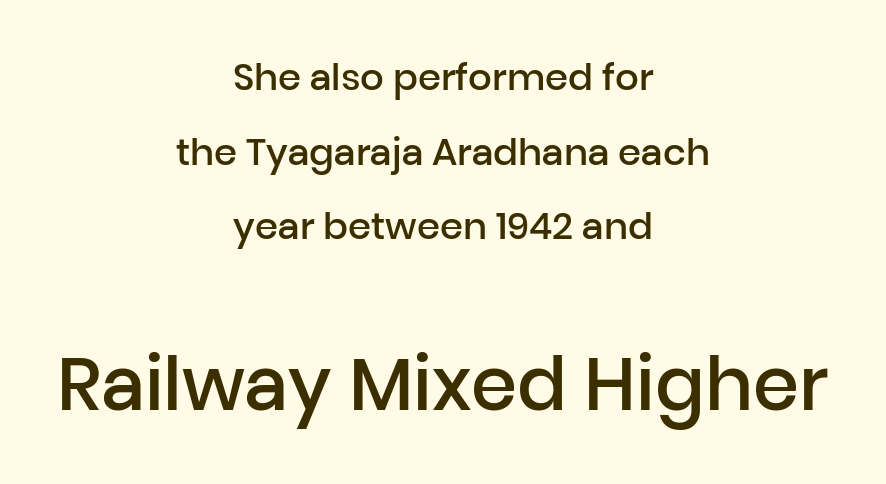
The image shows 74 px semibold sans-serif type, upright; set centered, loose line spacing (2.02x), normal letter spacing, not underlined; the second (bottom) block is 2.0x larger; low stroke contrast and a medium x-height.
